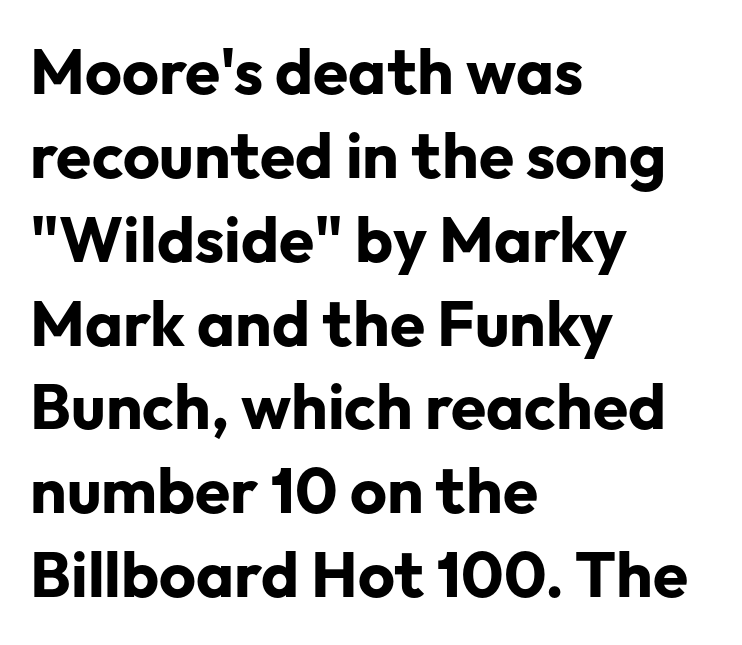
The image shows 64 px bold sans-serif type, upright; set left-aligned, normal line spacing (1.31x), normal letter spacing, not underlined; low stroke contrast and a medium x-height.
